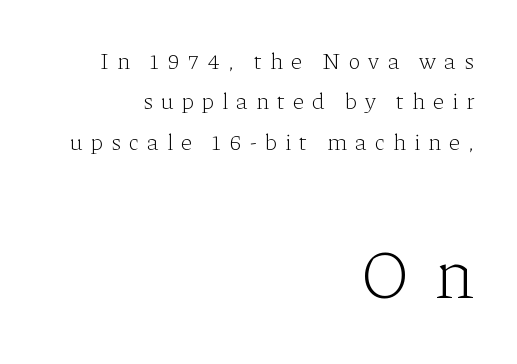
Letters have the restrained weight of plain body copy at most. Letter spacing: wide. The specimen omits any rule beneath the text block's lines. The rendering uses natural spacing where letterforms have individual widths.
